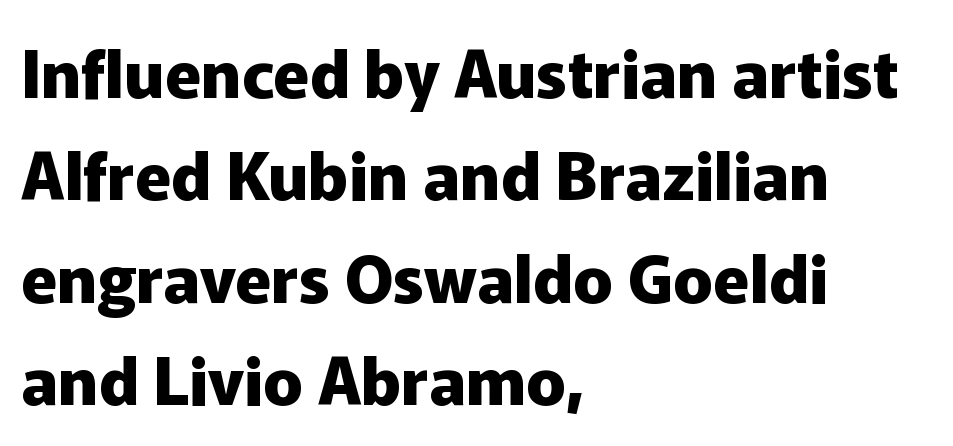
{"serif": "no", "italic": "no", "bold": "yes", "weight": "heavy", "width": "normal", "stroke_contrast": "low", "x_height": "medium", "monospaced": "no", "underline": "no", "align": "left", "line_spacing": "normal", "line_spacing_ratio": 1.55, "letter_spacing": "normal", "letter_spacing_em": 0.0, "glyph_px": 66}
